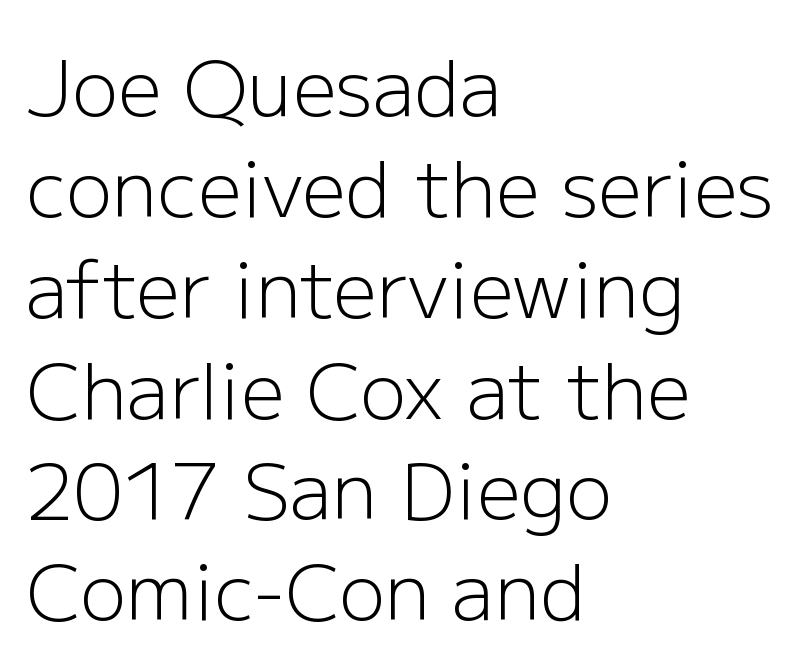
Q: Is the text bold? A: No.
Q: Is the text italic (slanted)? A: No, it is upright.
Q: Is the typeface a serif or a sans-serif typeface? A: Sans-serif.
Q: Is the text underlined? A: No.
Q: How is the paragraph aligned? A: Left-aligned.
Q: Is the spacing between letters normal or unusually wide? A: Normal.
Q: Is the spacing between lines tight, normal or loose? A: Normal.
Q: Width (condensed, normal, or wide)? A: Normal.
Q: Stroke contrast? A: Low.
Q: x-height? A: Medium.
Q: Monospaced? A: No.
